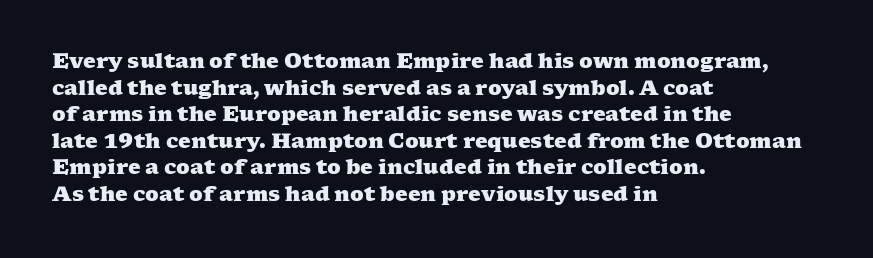
Its strokes are broad and dark, the hallmark of bold type. Short and long lines alike share a common starting point at left. How are the letters spaced? Ordinarily, with no added tracking. The gap between lines stays unmarked. Each new line begins a customary step beneath the previous one.
